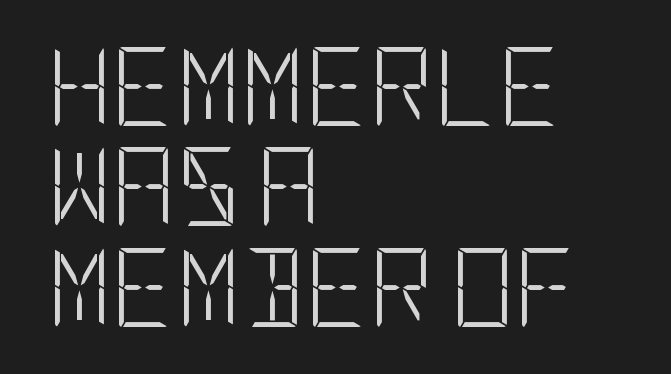
The image shows 79 px light, condensed sans-serif type, upright; set left-aligned, normal line spacing (1.27x), normal letter spacing, not underlined; low stroke contrast and a large x-height.
